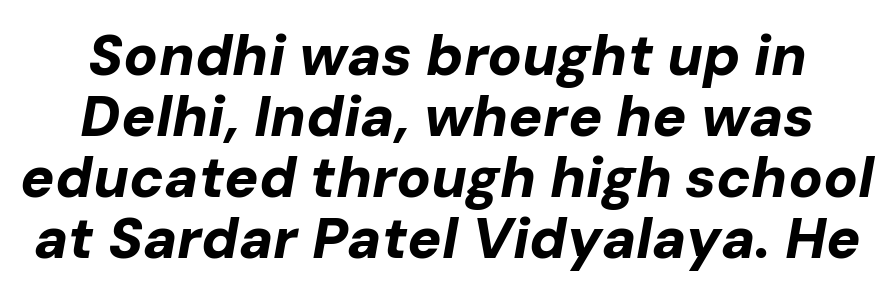
{"italic": "yes", "lean": "right", "slant_degrees": 10, "bold": "yes", "weight": "bold", "width": "normal", "stroke_contrast": "low", "x_height": "medium", "monospaced": "no", "underline": "no", "line_spacing": "tight", "line_spacing_ratio": 1.07, "letter_spacing": "normal", "letter_spacing_em": 0.0, "glyph_px": 57}
